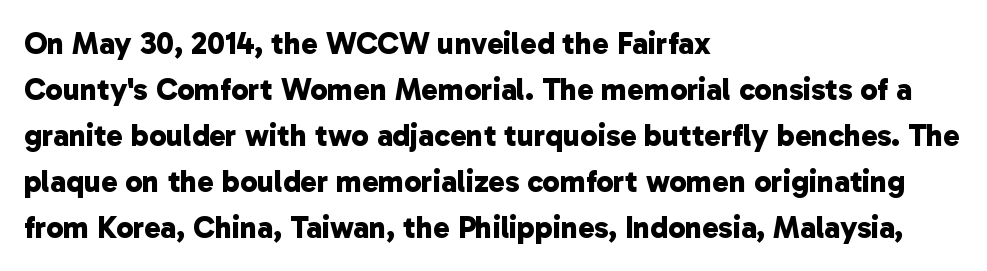
The image shows 31 px bold sans-serif type; set left-aligned, normal line spacing (1.48x), normal letter spacing, not underlined; low stroke contrast and a medium x-height.
